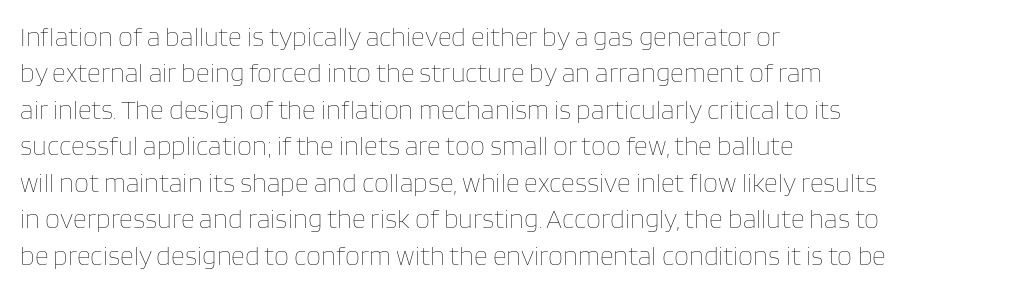
{"italic": "no", "bold": "no", "underline": "no", "align": "left", "line_spacing": "normal", "line_spacing_ratio": 1.35, "letter_spacing": "normal", "letter_spacing_em": 0.0, "glyph_px": 27}
